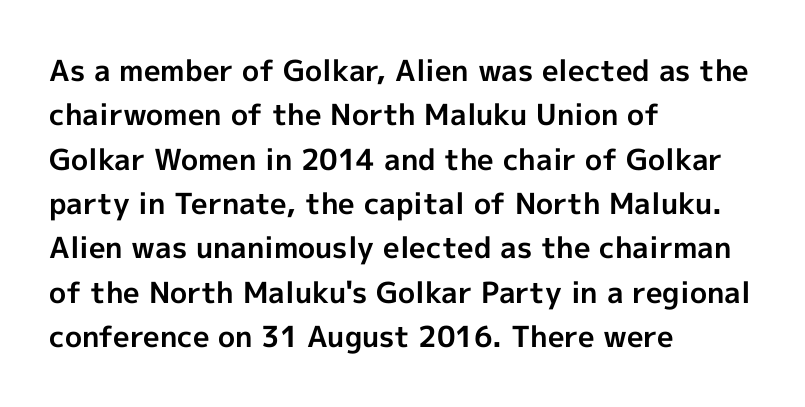
The gaps between neighbouring characters are ordinary and unremarkable. Look at the stroke-to-counter ratio: heavy, a bold. The baseline area is clear. Honestly, the row spacing looks completely unremarkable. This sample has the flowing, uneven cadence of proportional lettering. Look at the bottom of the vertical strokes: they stop flat, with no serifs.
